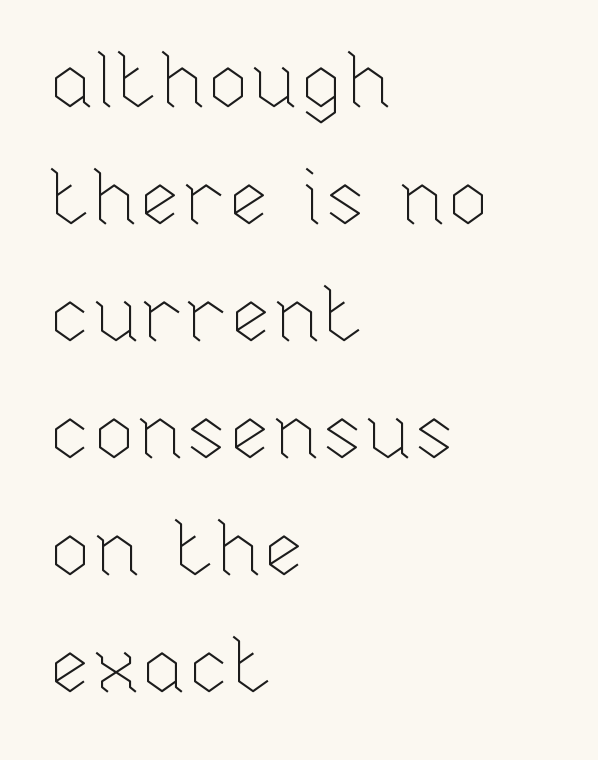
{"italic": "no", "bold": "no", "weight": "thin", "width": "normal", "stroke_contrast": "low", "x_height": "medium", "monospaced": "no", "underline": "no", "align": "left", "line_spacing": "normal", "line_spacing_ratio": 1.5, "letter_spacing": "normal", "letter_spacing_em": 0.0, "glyph_px": 78}
